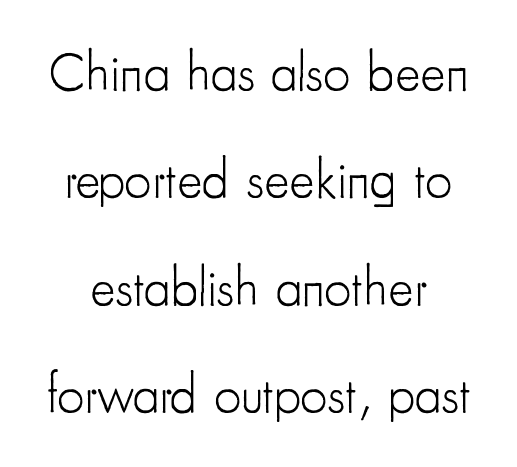
{"serif": "no", "italic": "no", "bold": "no", "weight": "light", "width": "condensed", "stroke_contrast": "low", "x_height": "small", "monospaced": "no", "underline": "no", "align": "center", "line_spacing": "loose", "line_spacing_ratio": 1.99, "letter_spacing": "normal", "letter_spacing_em": 0.0, "glyph_px": 54}
